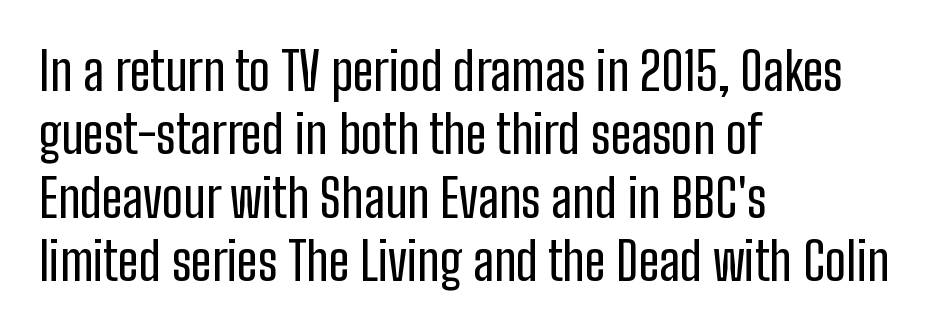
Q: Is the text italic (slanted)? A: No, it is upright.
Q: Is the typeface a serif or a sans-serif typeface? A: Sans-serif.
Q: Is the text underlined? A: No.
Q: How is the paragraph aligned? A: Left-aligned.
Q: Is the spacing between letters normal or unusually wide? A: Normal.
Q: Width (condensed, normal, or wide)? A: Condensed.
Q: Stroke contrast? A: Low.
Q: x-height? A: Medium.
Q: Monospaced? A: No.
